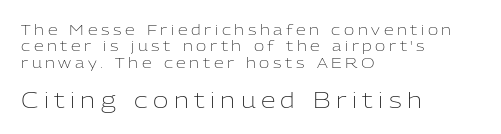
Q: Is the text bold? A: No.
Q: Is the text italic (slanted)? A: No, it is upright.
Q: Is the text underlined? A: No.
Q: How is the paragraph aligned? A: Left-aligned.
Q: Is the spacing between letters normal or unusually wide? A: Unusually wide.
Q: Which block of text is set in a larger size, the first (top) or the second (bottom)? A: The second (bottom) one.
